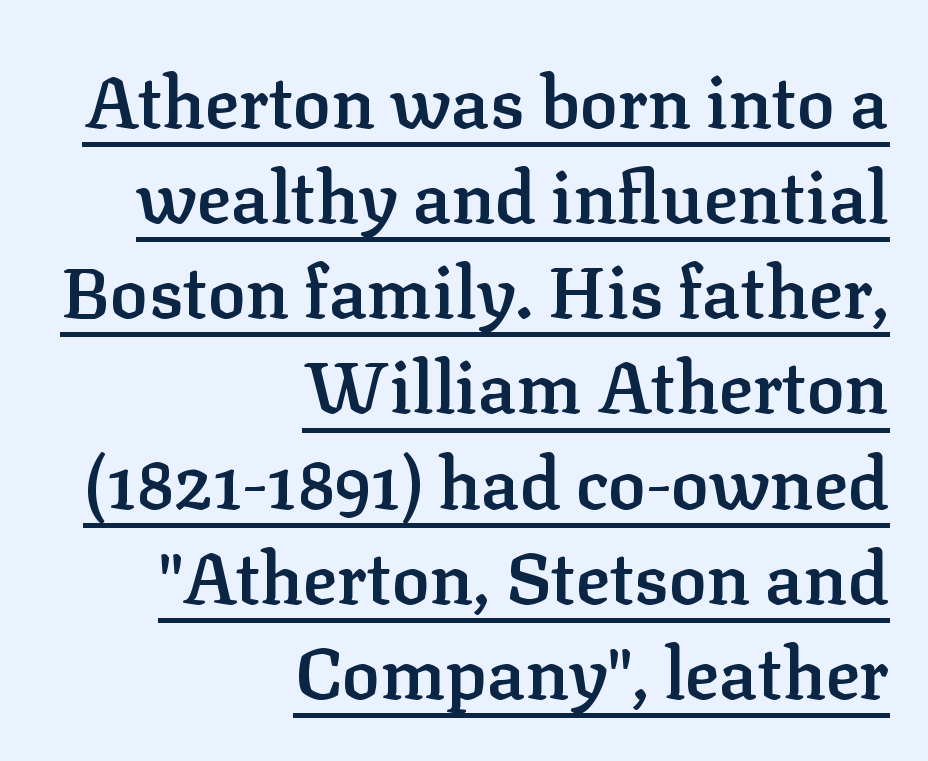
The image shows 71 px semibold serif type, upright; set right-aligned, normal line spacing (1.34x), normal letter spacing, underlined; low stroke contrast and a medium x-height.
